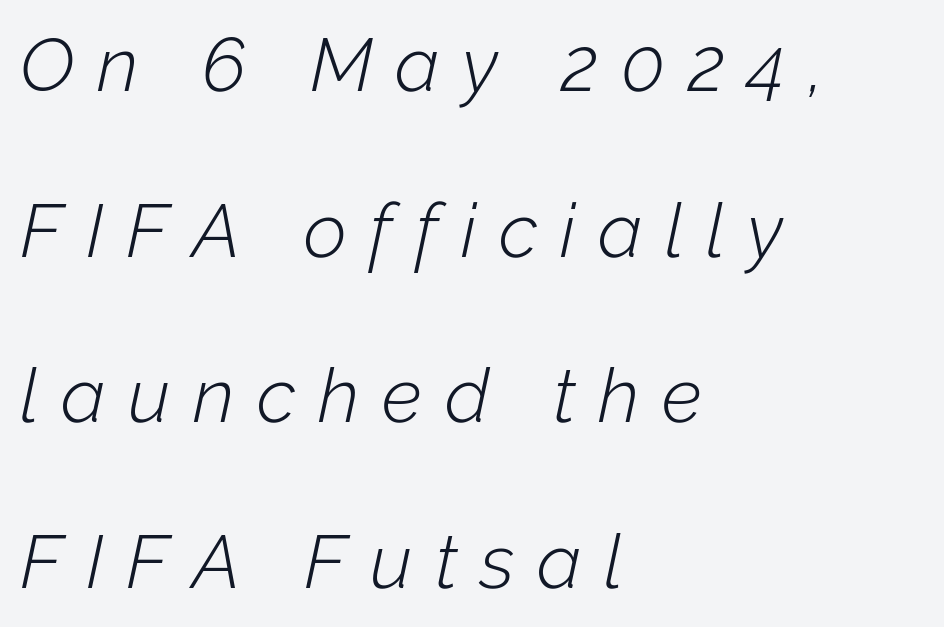
Q: Is the text bold? A: No.
Q: Is the text italic (slanted)? A: Yes, it leans right by about 12 degrees.
Q: Is the text underlined? A: No.
Q: How is the paragraph aligned? A: Left-aligned.
Q: Is the spacing between letters normal or unusually wide? A: Unusually wide.
Q: Is the spacing between lines tight, normal or loose? A: Loose.
Q: Width (condensed, normal, or wide)? A: Normal.
Q: Stroke contrast? A: Low.
Q: x-height? A: Medium.
Q: Monospaced? A: No.
